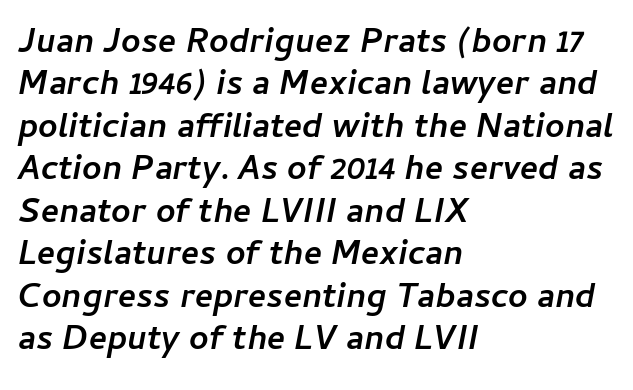
{"italic": "yes", "lean": "right", "slant_degrees": 11, "bold": "yes", "weight": "semibold", "width": "normal", "stroke_contrast": "low", "x_height": "medium", "monospaced": "no", "underline": "no", "align": "left", "line_spacing": "normal", "line_spacing_ratio": 1.25, "letter_spacing": "normal", "letter_spacing_em": 0.0, "glyph_px": 34}
